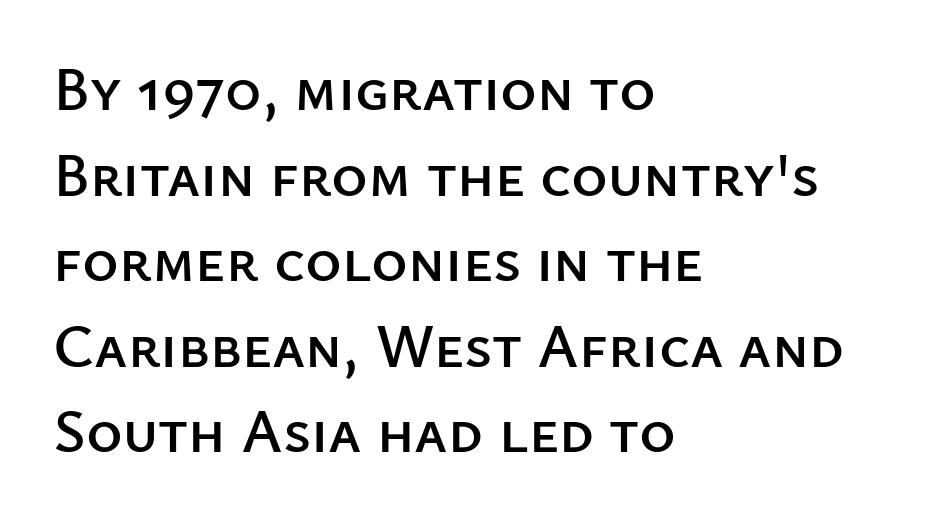
Q: Is the text italic (slanted)? A: No, it is upright.
Q: Is the typeface a serif or a sans-serif typeface? A: Sans-serif.
Q: Is the text underlined? A: No.
Q: How is the paragraph aligned? A: Left-aligned.
Q: Is the spacing between letters normal or unusually wide? A: Normal.
Q: Is the spacing between lines tight, normal or loose? A: Normal.
Q: Width (condensed, normal, or wide)? A: Normal.
Q: Stroke contrast? A: Low.
Q: x-height? A: Medium.
Q: Monospaced? A: No.
